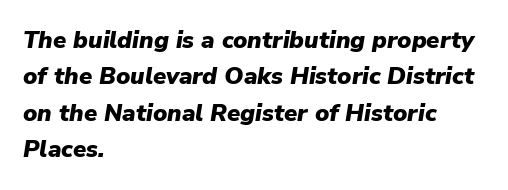
{"italic": "yes", "lean": "right", "slant_degrees": 9, "bold": "yes", "underline": "no", "align": "left", "line_spacing": "normal", "line_spacing_ratio": 1.52, "letter_spacing": "normal", "letter_spacing_em": 0.0, "glyph_px": 24}
